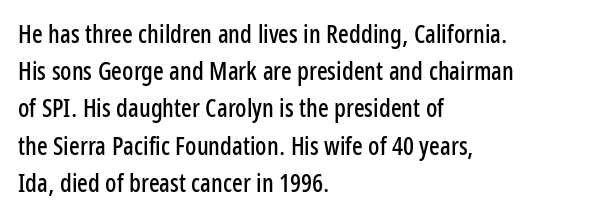
The image shows 25 px text type, upright; set left-aligned, normal line spacing (1.49x), normal letter spacing, not underlined.
